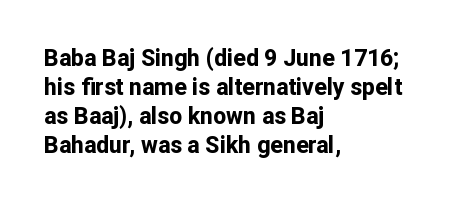
{"italic": "no", "bold": "yes", "underline": "no", "align": "left", "line_spacing": "normal", "line_spacing_ratio": 1.26, "letter_spacing": "normal", "letter_spacing_em": 0.0, "glyph_px": 23}
